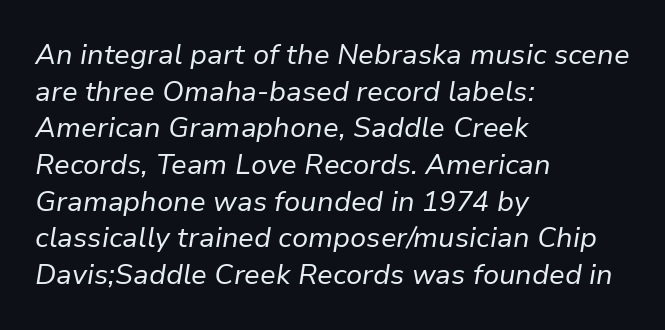
Q: Is the text bold? A: No.
Q: Is the text italic (slanted)? A: Yes, it leans right by about 9 degrees.
Q: Is the text underlined? A: No.
Q: How is the paragraph aligned? A: Left-aligned.
Q: Is the spacing between letters normal or unusually wide? A: Normal.
Q: Is the spacing between lines tight, normal or loose? A: Normal.
Q: Width (condensed, normal, or wide)? A: Normal.
Q: Stroke contrast? A: Low.
Q: x-height? A: Medium.
Q: Monospaced? A: No.
